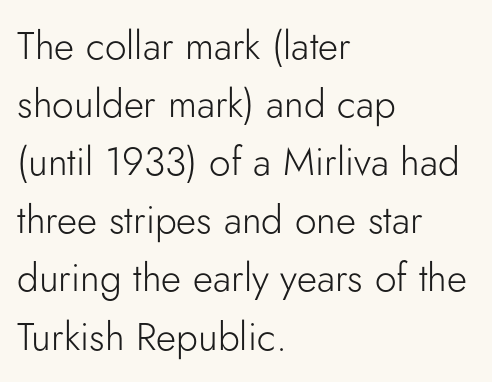
Q: Is the text bold? A: No.
Q: Is the text italic (slanted)? A: No, it is upright.
Q: Is the typeface a serif or a sans-serif typeface? A: Sans-serif.
Q: Is the text underlined? A: No.
Q: How is the paragraph aligned? A: Left-aligned.
Q: Is the spacing between letters normal or unusually wide? A: Normal.
Q: Is the spacing between lines tight, normal or loose? A: Normal.
Q: Width (condensed, normal, or wide)? A: Normal.
Q: Stroke contrast? A: Low.
Q: x-height? A: Small.
Q: Monospaced? A: No.
